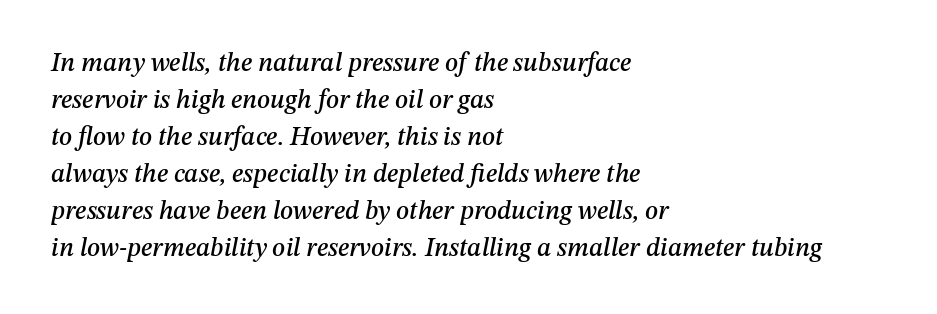
The image shows 26 px text type, italic (leaning right); set left-aligned, normal line spacing (1.42x), normal letter spacing, not underlined.
